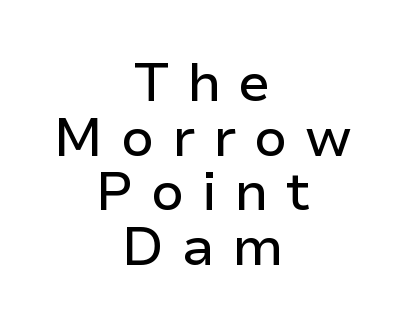
Q: Is the text italic (slanted)? A: No, it is upright.
Q: Is the typeface a serif or a sans-serif typeface? A: Sans-serif.
Q: Is the text underlined? A: No.
Q: How is the paragraph aligned? A: Centered.
Q: Is the spacing between letters normal or unusually wide? A: Unusually wide.
Q: Is the spacing between lines tight, normal or loose? A: Tight.
Q: Width (condensed, normal, or wide)? A: Normal.
Q: Stroke contrast? A: Low.
Q: x-height? A: Medium.
Q: Monospaced? A: No.
